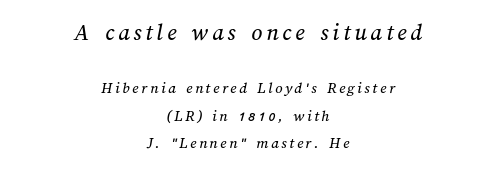
{"underline": "no", "align": "center", "line_spacing_ratio": 1.71, "larger_block": "first", "size_ratio": 1.5, "glyph_px": 24}
